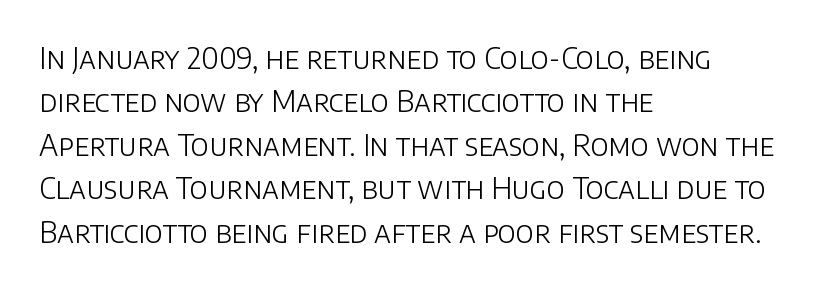
Q: Is the text bold? A: No.
Q: Is the text italic (slanted)? A: No, it is upright.
Q: Is the typeface a serif or a sans-serif typeface? A: Sans-serif.
Q: Is the text underlined? A: No.
Q: How is the paragraph aligned? A: Left-aligned.
Q: Is the spacing between letters normal or unusually wide? A: Normal.
Q: Is the spacing between lines tight, normal or loose? A: Normal.
Q: Width (condensed, normal, or wide)? A: Normal.
Q: Stroke contrast? A: Low.
Q: x-height? A: Large.
Q: Monospaced? A: No.
